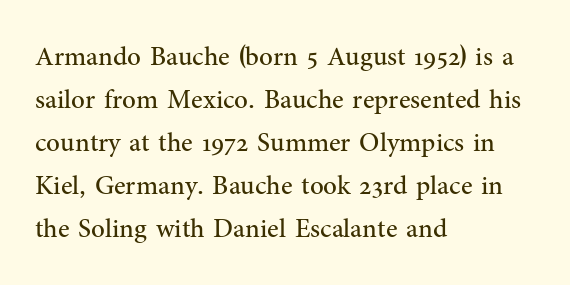
Line beginnings align vertically; line endings do not. Quick note: not italic, upright. No chunkiness to these letters — they're not bold. Default kerning and tracking; the words read as compact shapes.
